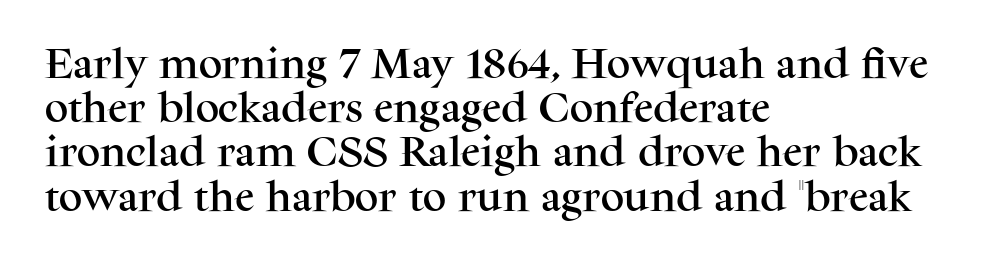
Q: Is the text italic (slanted)? A: No, it is upright.
Q: Is the typeface a serif or a sans-serif typeface? A: Serif.
Q: Is the text underlined? A: No.
Q: How is the paragraph aligned? A: Left-aligned.
Q: Is the spacing between letters normal or unusually wide? A: Normal.
Q: Is the spacing between lines tight, normal or loose? A: Normal.
Q: Width (condensed, normal, or wide)? A: Normal.
Q: Stroke contrast? A: Medium.
Q: x-height? A: Medium.
Q: Monospaced? A: No.
